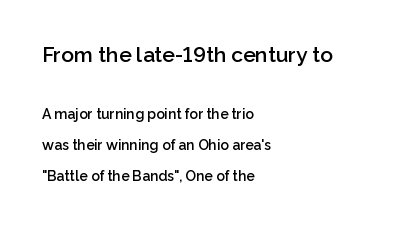
Underline: absent. All the whitespace from short lines collects on the right. The line-height multiplier appears high, well above default. A fair bit of extra ink — the face is semibold, not bold.
